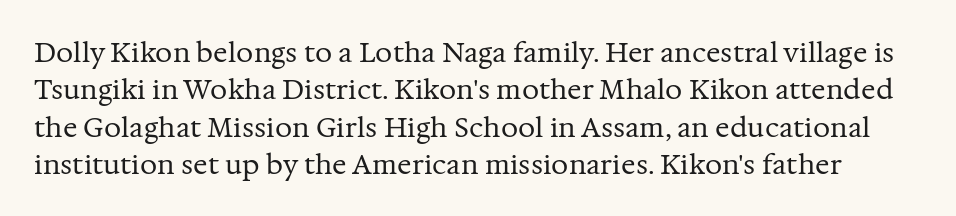
{"italic": "no", "bold": "no", "underline": "no", "line_spacing": "normal", "line_spacing_ratio": 1.38, "letter_spacing": "normal", "letter_spacing_em": 0.0, "glyph_px": 27}
